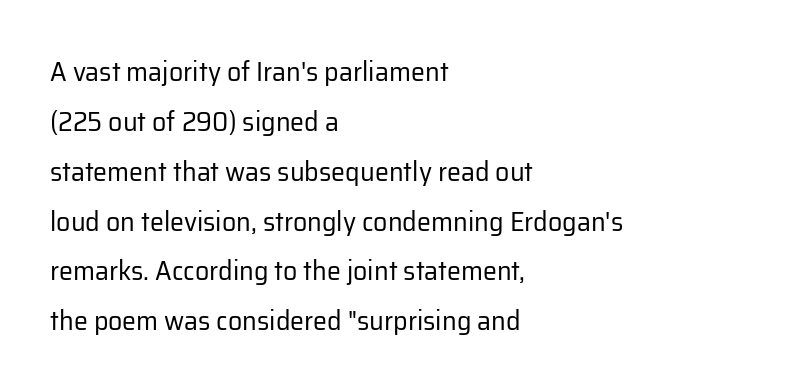
Q: Is the text bold? A: No.
Q: Is the text italic (slanted)? A: No, it is upright.
Q: Is the typeface a serif or a sans-serif typeface? A: Sans-serif.
Q: Is the text underlined? A: No.
Q: How is the paragraph aligned? A: Left-aligned.
Q: Is the spacing between letters normal or unusually wide? A: Normal.
Q: Width (condensed, normal, or wide)? A: Normal.
Q: Stroke contrast? A: Low.
Q: x-height? A: Medium.
Q: Monospaced? A: No.
